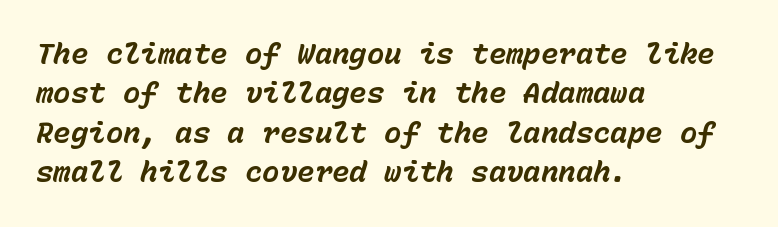
{"italic": "yes", "lean": "right", "slant_degrees": 15, "bold": "yes", "weight": "bold", "width": "normal", "stroke_contrast": "low", "x_height": "medium", "monospaced": "yes", "underline": "no", "align": "left", "line_spacing": "normal", "line_spacing_ratio": 1.36, "letter_spacing": "normal", "letter_spacing_em": 0.0, "glyph_px": 29}
